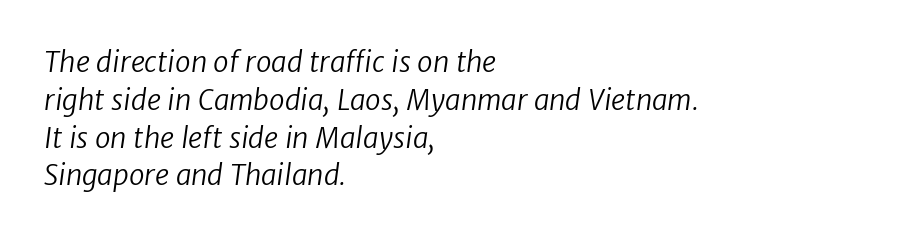
The image shows 28 px regular-weight sans-serif type; set left-aligned, normal line spacing (1.35x), normal letter spacing, not underlined; low stroke contrast and a medium x-height.
